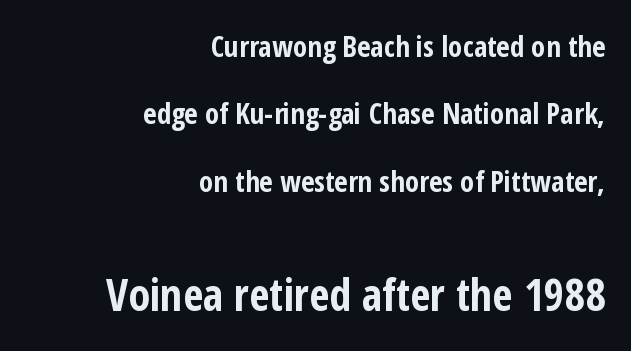
Notice how thick the strokes are: this is what a full bold looks like. The emphasis by scale lands on block number two, below. Each letter keeps its own natural width here, so spacing adapts to shape. The specimen omits any rule beneath the text block's lines.
